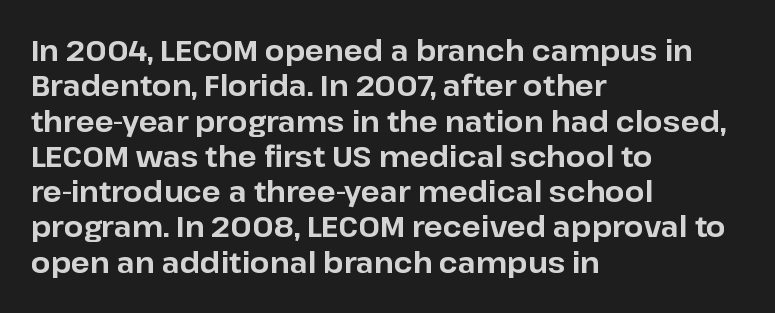
The image shows 28 px bold sans-serif type, upright; set left-aligned, normal line spacing (1.26x), normal letter spacing, not underlined; low stroke contrast and a medium x-height.
